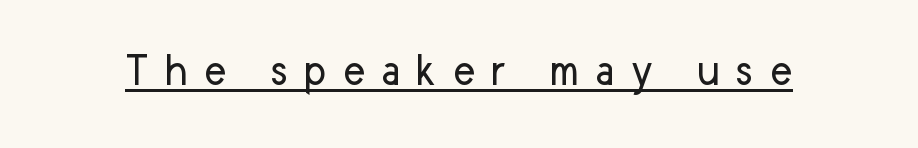
Q: Is the text bold? A: No.
Q: Is the text italic (slanted)? A: No, it is upright.
Q: Is the typeface a serif or a sans-serif typeface? A: Sans-serif.
Q: Is the text underlined? A: Yes.
Q: Is the spacing between letters normal or unusually wide? A: Unusually wide.
Q: Width (condensed, normal, or wide)? A: Normal.
Q: Stroke contrast? A: Low.
Q: x-height? A: Medium.
Q: Monospaced? A: No.
